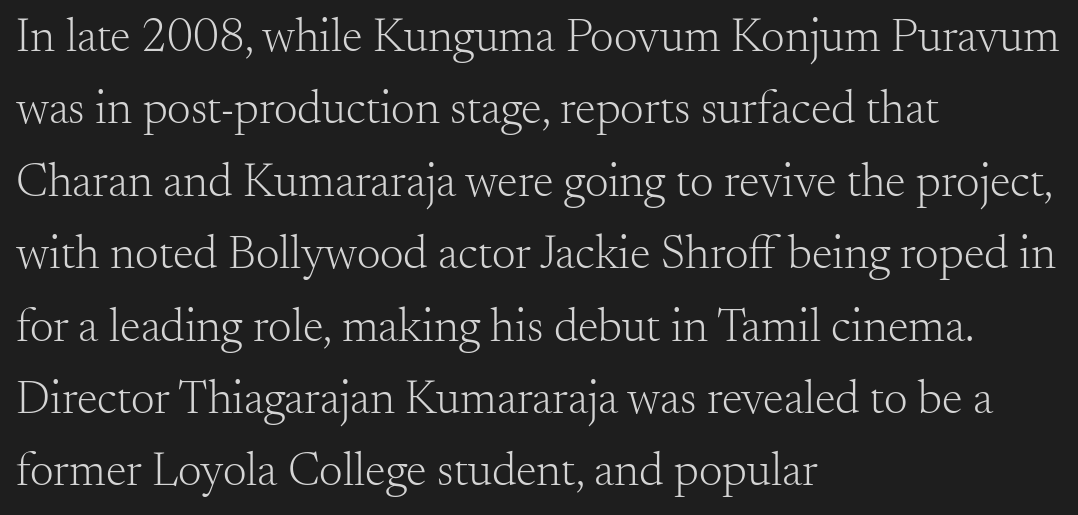
The image shows 47 px light serif type, upright; set left-aligned, normal line spacing (1.54x), normal letter spacing, not underlined; medium stroke contrast and a small x-height.
